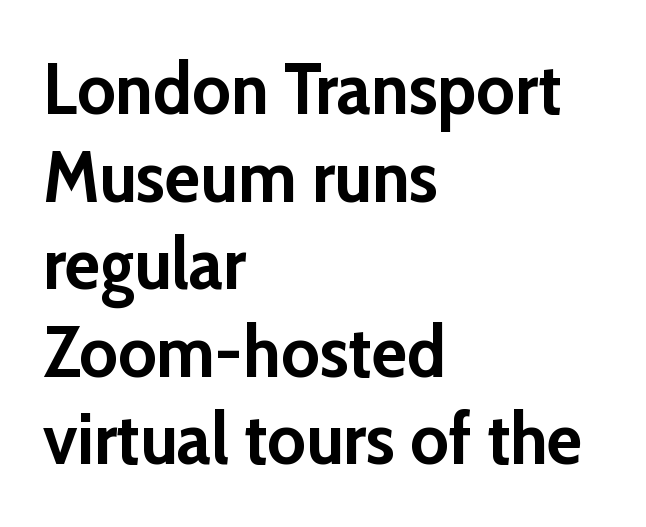
The image shows 73 px semibold sans-serif type, upright; set left-aligned, line spacing 1.2x, normal letter spacing, not underlined; low stroke contrast and a medium x-height.
